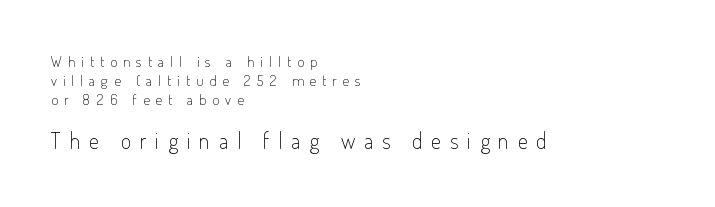
The image shows 22 px text type, upright; set left-aligned, normal line spacing (1.28x), unusually wide letter spacing (+0.4 em), not underlined; the second (bottom) block is 1.47x larger.
